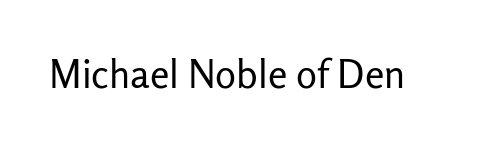
A typesetter would mark this as roman, not italic. The glyphs are unaccompanied by any horizontal stroke below them. The weight tops out at a normal text grade. Here the glyphs are tracked normally, forming tight word shapes. Letterform terminals end flat and unadorned throughout the passage.
